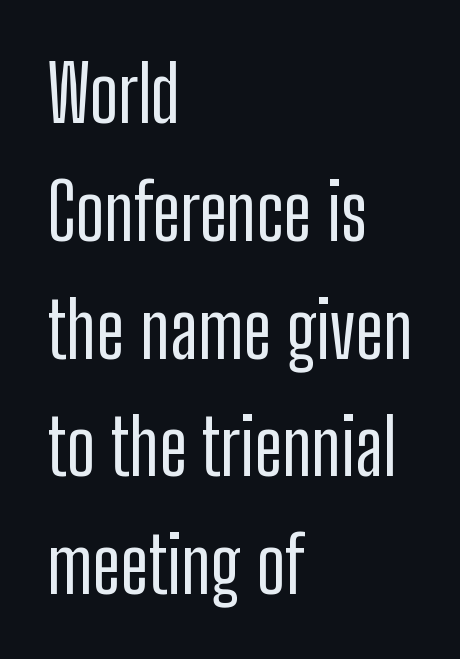
{"serif": "no", "italic": "no", "width": "condensed", "stroke_contrast": "low", "x_height": "medium", "monospaced": "no", "underline": "no", "align": "left", "line_spacing": "normal", "line_spacing_ratio": 1.53, "letter_spacing": "normal", "letter_spacing_em": 0.0, "glyph_px": 77}
